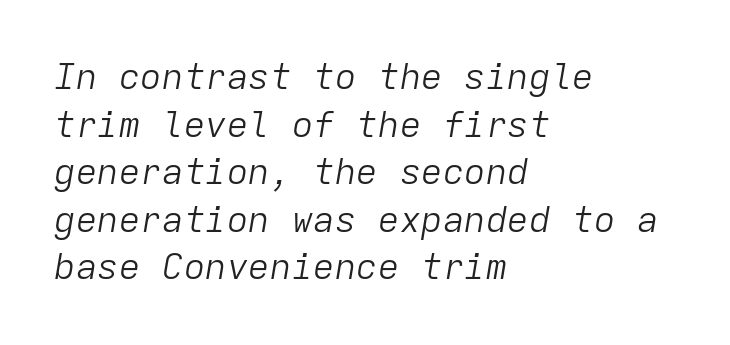
No letter is thick-stroked: the sample isn't bold. Layout note: lines flush left. Designer's note — italics engaged. Tracking value appears to be zero — textbook default spacing. The zone under the glyphs is completely vacant. Every character here occupies the same horizontal width, giving the sample a typewriter-like rhythm.
